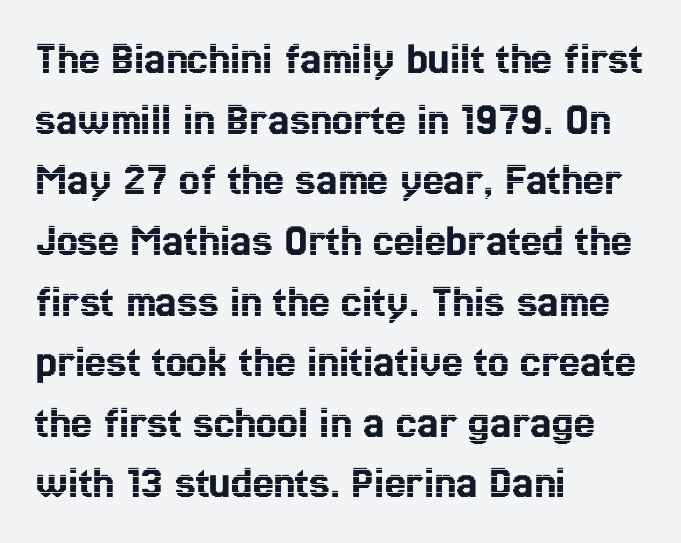
The image shows 47 px condensed type, upright; set left-aligned, normal line spacing (1.29x), normal letter spacing, not underlined; a medium x-height.
